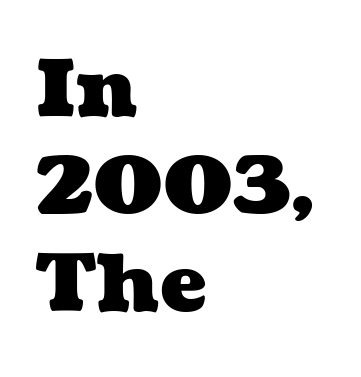
The image shows 78 px heavy, wide type; set left-aligned, normal line spacing (1.25x), normal letter spacing, not underlined; medium stroke contrast and a medium x-height.
